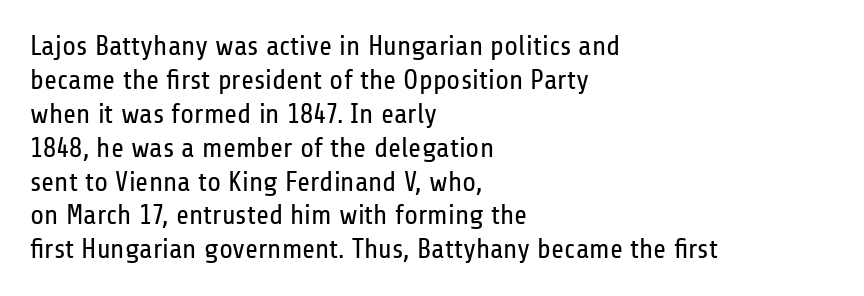
{"serif": "no", "italic": "no", "bold": "no", "weight": "regular", "width": "condensed", "stroke_contrast": "low", "x_height": "medium", "monospaced": "no", "underline": "no", "align": "left", "line_spacing_ratio": 1.21, "letter_spacing": "normal", "letter_spacing_em": 0.0, "glyph_px": 28}
